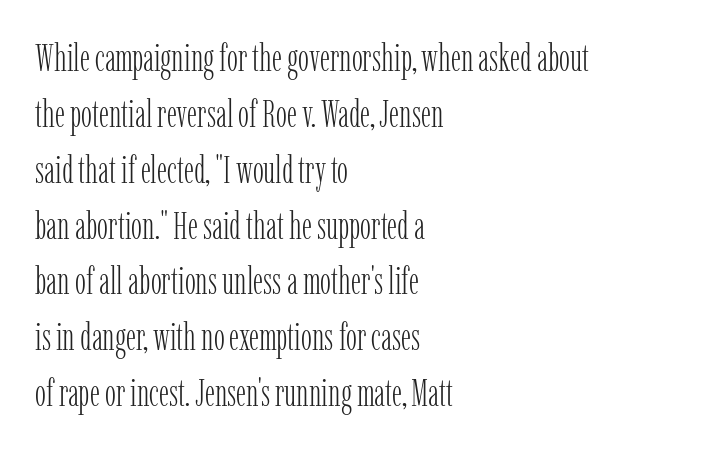
The image shows 37 px light, condensed serif type, upright; set left-aligned, normal line spacing (1.51x), normal letter spacing, not underlined; low stroke contrast and a medium x-height.
